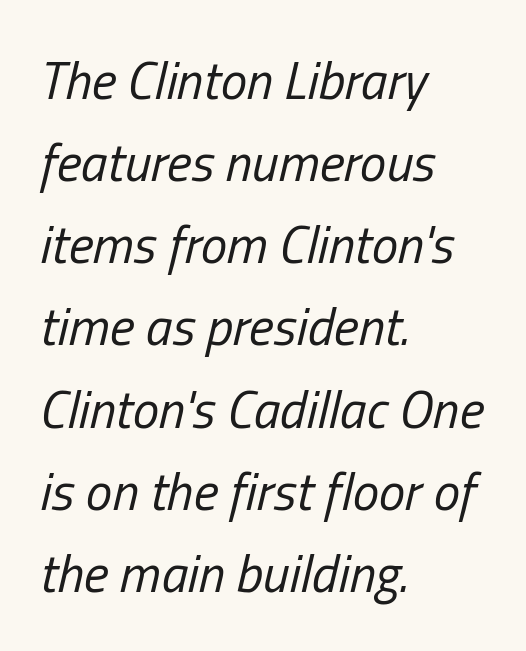
The image shows 53 px regular-weight, condensed type, italic (leaning right); set left-aligned, normal line spacing (1.55x), normal letter spacing, not underlined; low stroke contrast and a medium x-height.
